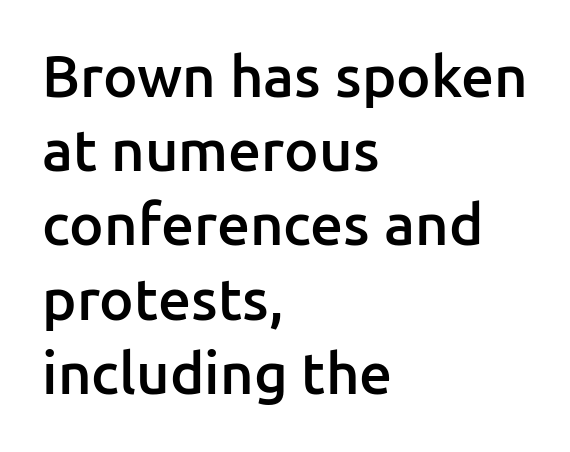
Q: Is the text bold? A: Semi-bold.
Q: Is the text italic (slanted)? A: No, it is upright.
Q: Is the typeface a serif or a sans-serif typeface? A: Sans-serif.
Q: Is the text underlined? A: No.
Q: How is the paragraph aligned? A: Left-aligned.
Q: Is the spacing between letters normal or unusually wide? A: Normal.
Q: Is the spacing between lines tight, normal or loose? A: Normal.
Q: Width (condensed, normal, or wide)? A: Normal.
Q: Stroke contrast? A: Low.
Q: x-height? A: Medium.
Q: Monospaced? A: No.
